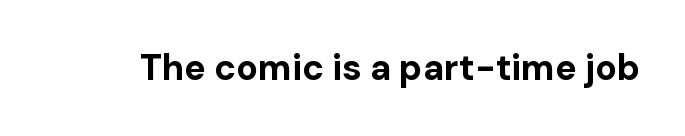
The image shows 36 px bold sans-serif type, upright; set normal letter spacing, not underlined; low stroke contrast and a medium x-height.
